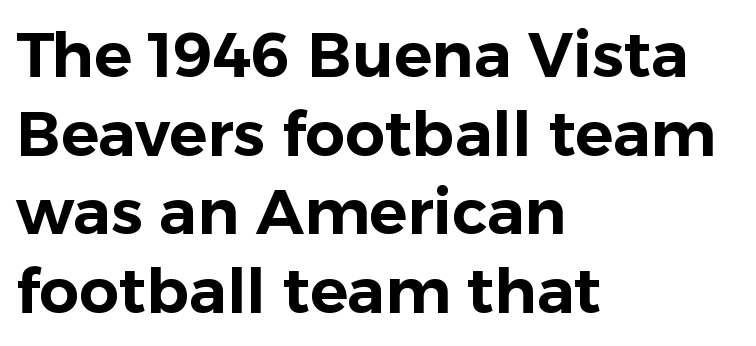
The area under the type is left untouched. The designer went with a sans here, leaving each stem footless. This is roman type, the default non-slanted kind. You could not count columns in this text — the font is proportionally spaced. Visually the block forms a straight wall on the left and a jagged coastline on the right. The vertical gap from one line to the next is medium.
